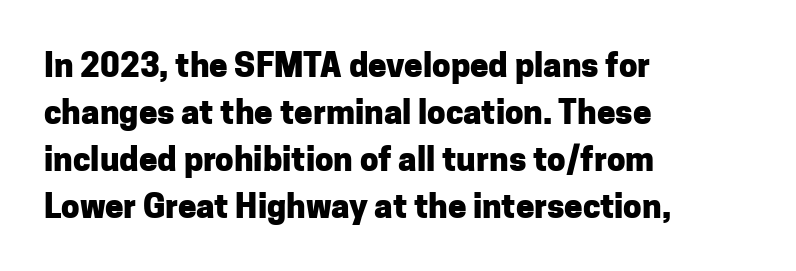
The image shows 33 px heavy sans-serif type, upright; set left-aligned, normal line spacing (1.42x), normal letter spacing, not underlined; low stroke contrast and a medium x-height.
